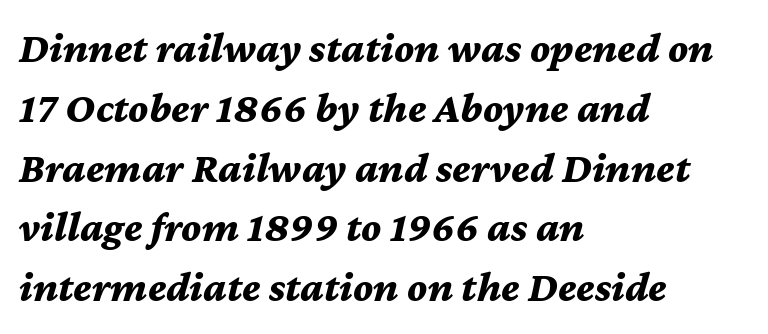
{"italic": "yes", "lean": "right", "slant_degrees": 12, "bold": "yes", "weight": "bold", "width": "normal", "stroke_contrast": "medium", "x_height": "medium", "monospaced": "no", "underline": "no", "align": "left", "line_spacing": "normal", "line_spacing_ratio": 1.39, "letter_spacing": "normal", "letter_spacing_em": 0.0, "glyph_px": 43}
